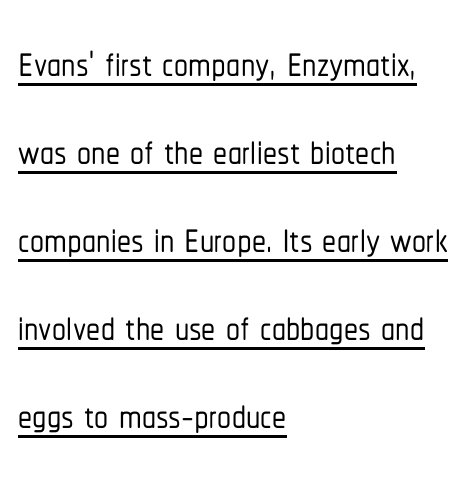
Q: Is the text italic (slanted)? A: No, it is upright.
Q: Is the typeface a serif or a sans-serif typeface? A: Sans-serif.
Q: Is the text underlined? A: Yes.
Q: How is the paragraph aligned? A: Left-aligned.
Q: Is the spacing between letters normal or unusually wide? A: Normal.
Q: Is the spacing between lines tight, normal or loose? A: Normal.
Q: Width (condensed, normal, or wide)? A: Condensed.
Q: Stroke contrast? A: Low.
Q: x-height? A: Medium.
Q: Monospaced? A: No.
